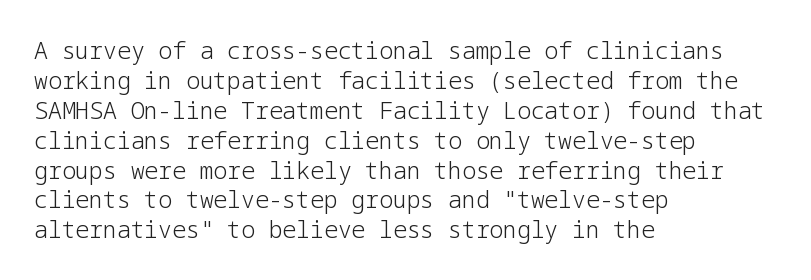
Q: Is the text bold? A: No.
Q: Is the text italic (slanted)? A: No, it is upright.
Q: Is the text underlined? A: No.
Q: How is the paragraph aligned? A: Left-aligned.
Q: Is the spacing between letters normal or unusually wide? A: Normal.
Q: Is the spacing between lines tight, normal or loose? A: Normal.
